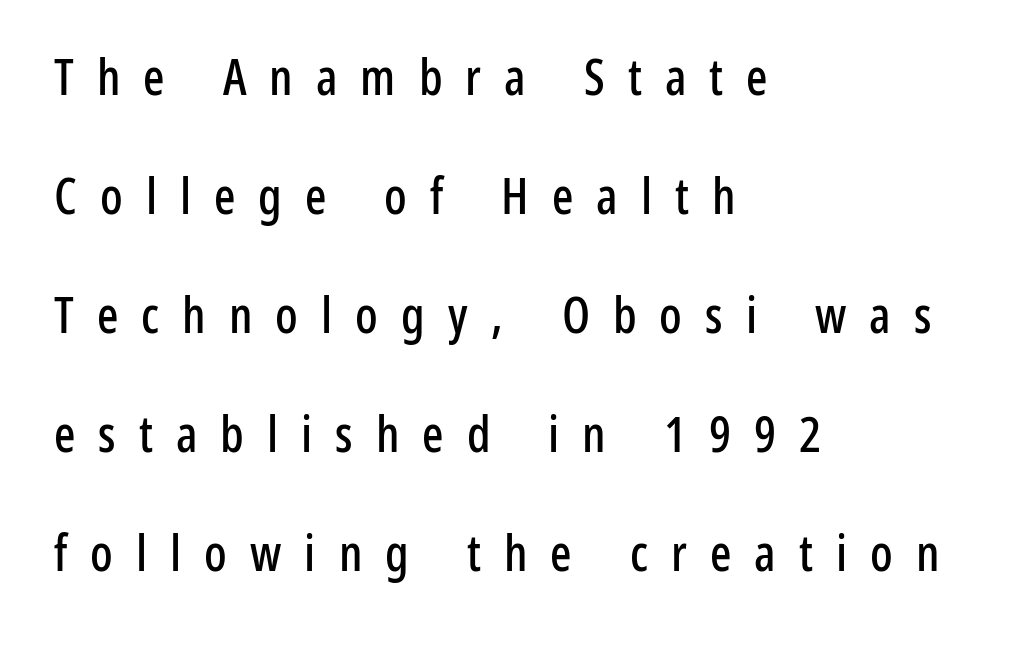
The image shows 50 px condensed sans-serif type, upright; set left-aligned, loose line spacing (2.38x), unusually wide letter spacing (+0.46 em), not underlined; low stroke contrast and a medium x-height.
